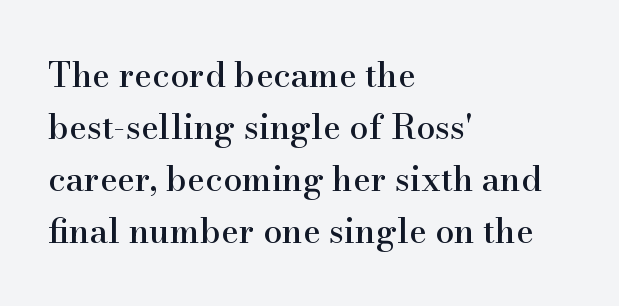
The vertical gap from one line to the next is medium. There is no visible air inserted between adjacent glyphs. Regarding serifs, this sample has them. Underlining? Definitely not there. Every row of glyphs begins at an identical x-position on the left. The rendering uses natural spacing where letterforms have individual widths.
